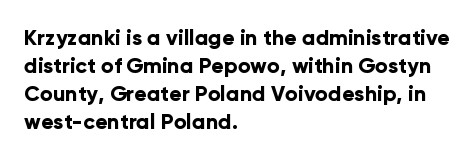
Q: Is the text bold? A: Yes.
Q: Is the text italic (slanted)? A: No, it is upright.
Q: Is the text underlined? A: No.
Q: How is the paragraph aligned? A: Left-aligned.
Q: Is the spacing between letters normal or unusually wide? A: Normal.
Q: Is the spacing between lines tight, normal or loose? A: Normal.
